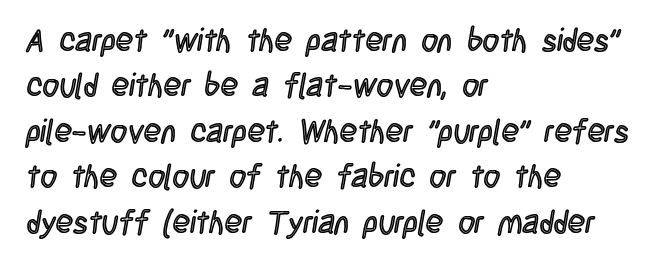
The image shows 32 px condensed type; set left-aligned, normal line spacing (1.42x), normal letter spacing, not underlined; a large x-height.
